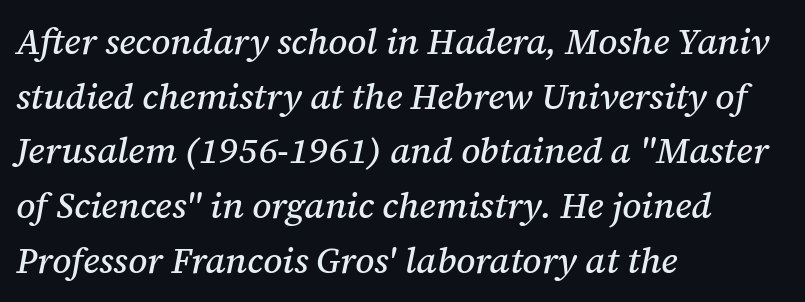
Glance below the letters and you will spot only blank space. Here the designer chose a conventional face with non-uniform glyph widths. Tracking here is standard; glyphs follow each other at the usual distance. The typesetter chose a ragged-right arrangement here. Regarding serifs, this sample has them.
